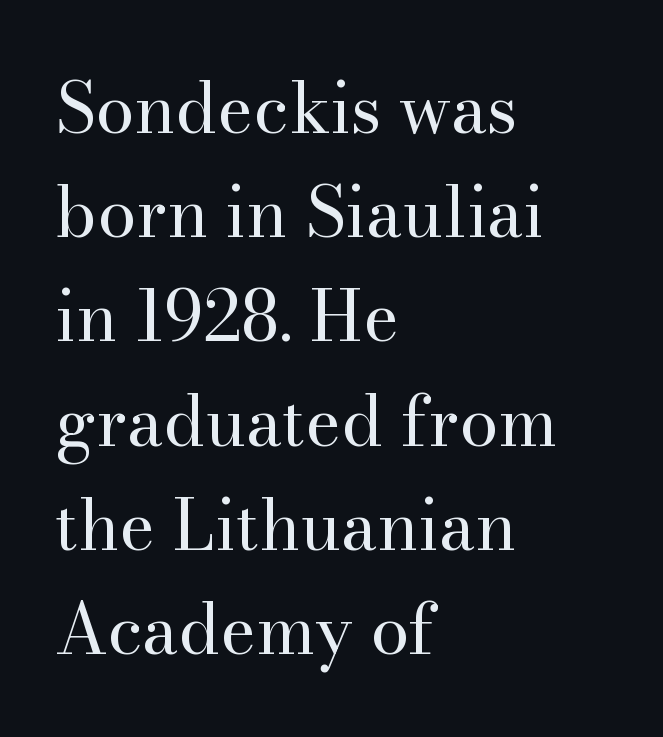
Q: Is the text bold? A: No.
Q: Is the text italic (slanted)? A: No, it is upright.
Q: Is the typeface a serif or a sans-serif typeface? A: Serif.
Q: Is the text underlined? A: No.
Q: How is the paragraph aligned? A: Left-aligned.
Q: Is the spacing between letters normal or unusually wide? A: Normal.
Q: Is the spacing between lines tight, normal or loose? A: Normal.
Q: Width (condensed, normal, or wide)? A: Normal.
Q: Stroke contrast? A: High.
Q: x-height? A: Small.
Q: Monospaced? A: No.
